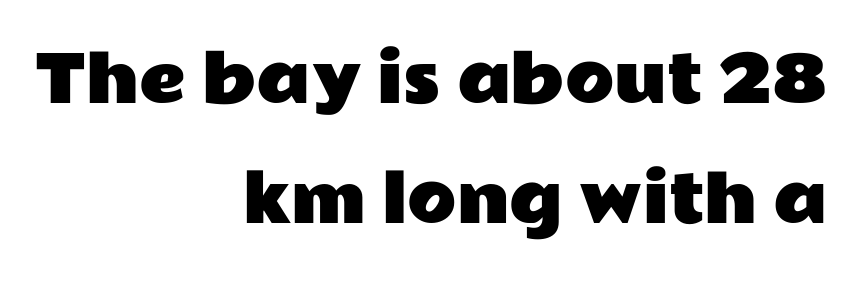
Q: Is the text italic (slanted)? A: No, it is upright.
Q: Is the typeface a serif or a sans-serif typeface? A: Sans-serif.
Q: Is the text underlined? A: No.
Q: How is the paragraph aligned? A: Right-aligned.
Q: Is the spacing between letters normal or unusually wide? A: Normal.
Q: Width (condensed, normal, or wide)? A: Wide.
Q: Stroke contrast? A: Low.
Q: x-height? A: Medium.
Q: Monospaced? A: No.
